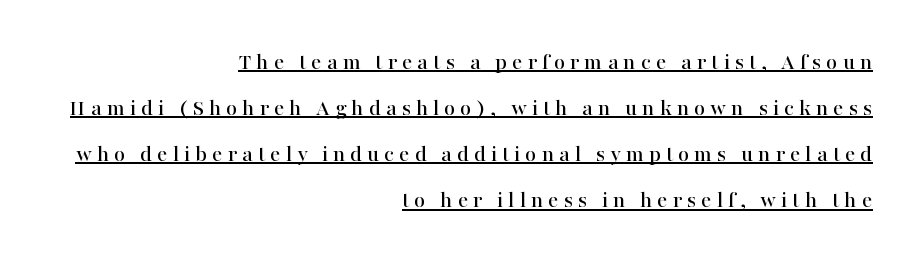
A continuous stroke trails under the words, as in a hyperlink. The lettering stays uniformly vertical, giving the passage a roman look. The typesetter chose a ragged-left arrangement here. The vertical gap from one line to the next is large. The letters are spread apart with noticeably loose tracking.
